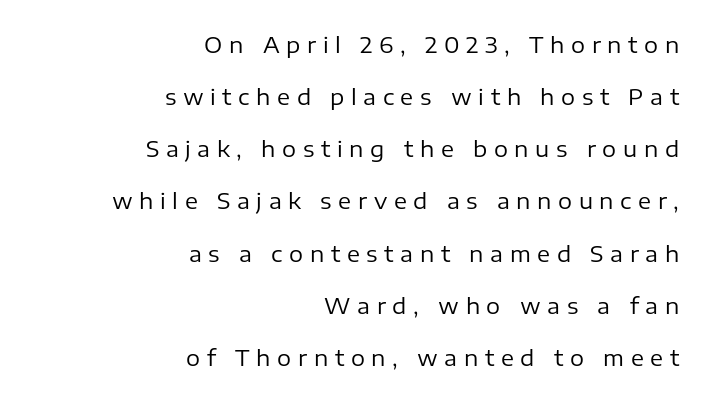
Q: Is the text bold? A: No.
Q: Is the text italic (slanted)? A: No, it is upright.
Q: Is the text underlined? A: No.
Q: How is the paragraph aligned? A: Right-aligned.
Q: Is the spacing between letters normal or unusually wide? A: Unusually wide.
Q: Is the spacing between lines tight, normal or loose? A: Loose.
